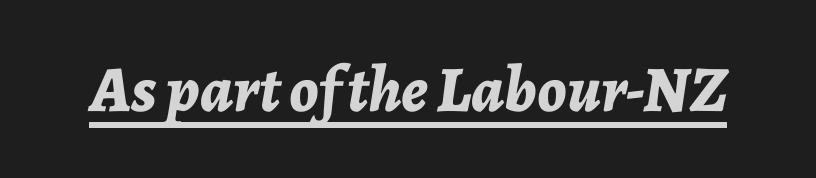
The lettering tilts uniformly, giving the passage an italic look. There is no visible air inserted between adjacent glyphs. Each letter keeps its own natural width here, so spacing adapts to shape. What decoration does the sample have? An underline. The passage shown is emphatically bold.
